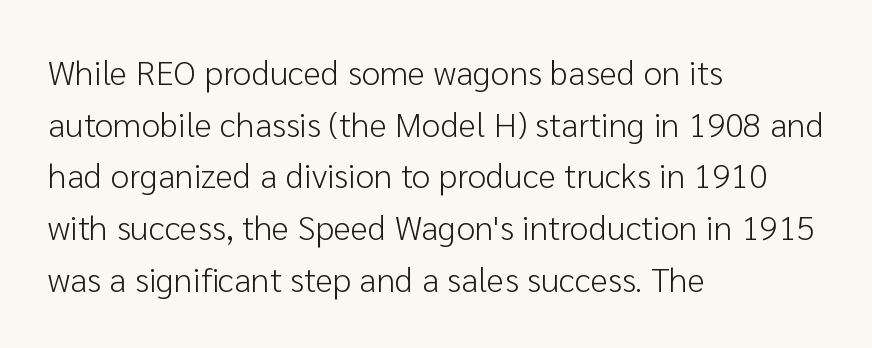
{"serif": "no", "italic": "no", "bold": "no", "weight": "light", "width": "normal", "stroke_contrast": "low", "x_height": "medium", "monospaced": "no", "underline": "no", "align": "left", "line_spacing": "normal", "line_spacing_ratio": 1.52, "letter_spacing": "normal", "letter_spacing_em": 0.0, "glyph_px": 34}
